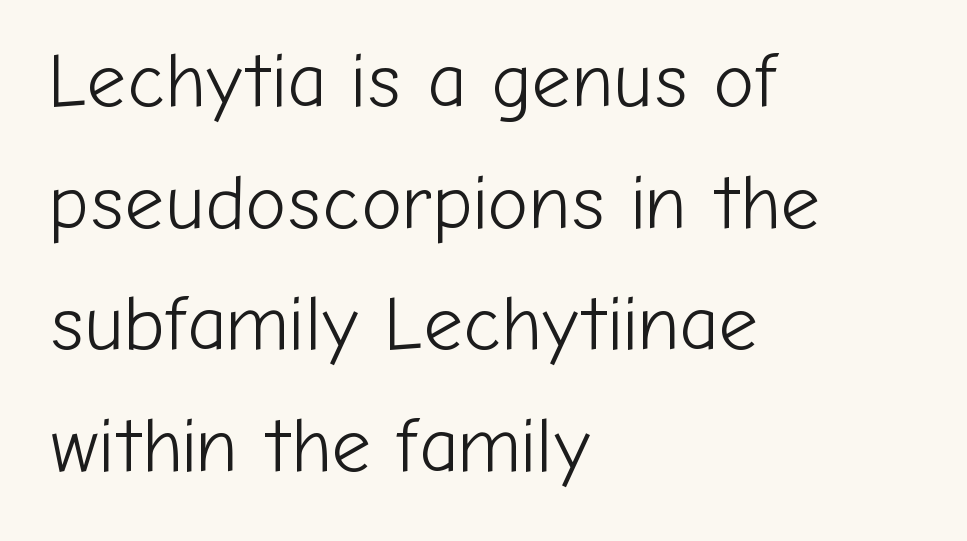
The image shows 77 px light sans-serif type, upright; set left-aligned, normal line spacing (1.58x), normal letter spacing, not underlined; low stroke contrast and a medium x-height.
